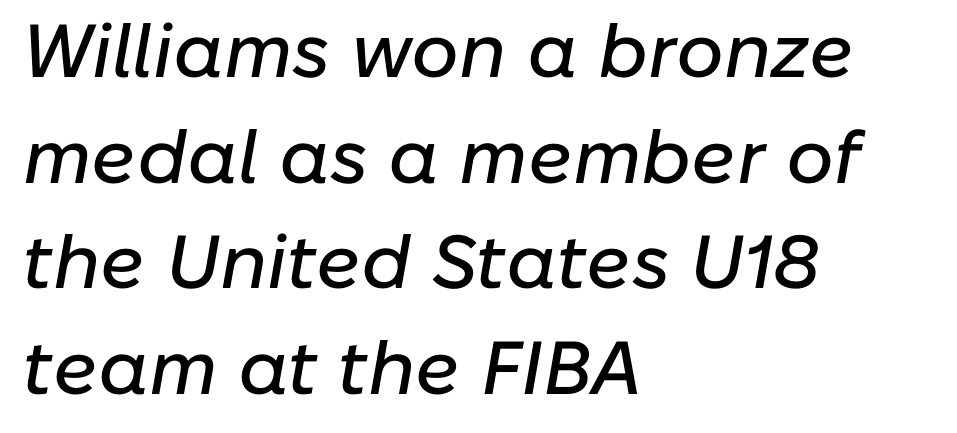
This rendering uses left alignment, leaving the right contour irregular. Words float on clear page, feet unadorned. Is this a fixed-width face? No — the glyphs have proportional, varying widths. Interline gaps are of average width in this sample. Looking at the ascenders, they clearly lean.
